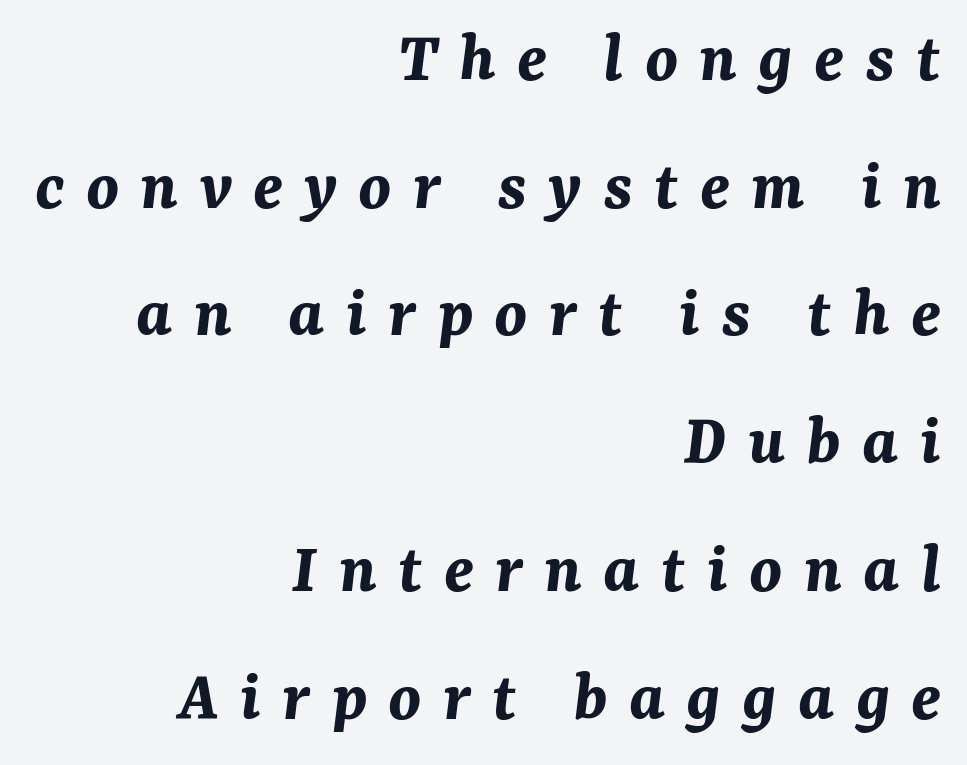
{"italic": "yes", "lean": "right", "slant_degrees": 7, "bold": "yes", "weight": "bold", "width": "normal", "stroke_contrast": "medium", "x_height": "medium", "monospaced": "no", "underline": "no", "align": "right", "line_spacing_ratio": 1.75, "letter_spacing": "wide", "letter_spacing_em": 0.29, "glyph_px": 73}
